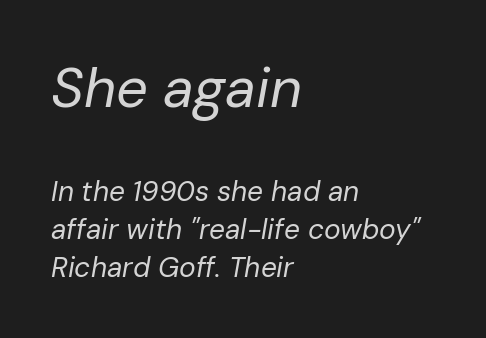
The image shows 56 px regular-weight type, italic (leaning right); set left-aligned, normal line spacing (1.37x), normal letter spacing, not underlined; the first (top) block is 2.0x larger; low stroke contrast and a medium x-height.
